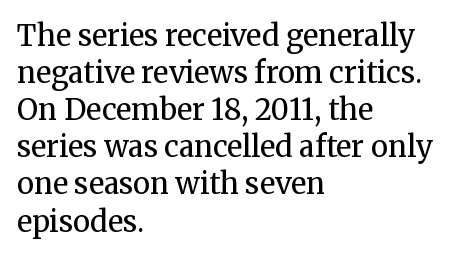
{"serif": "yes", "italic": "no", "bold": "no", "weight": "regular", "width": "normal", "stroke_contrast": "medium", "x_height": "medium", "monospaced": "no", "underline": "no", "align": "left", "line_spacing": "normal", "line_spacing_ratio": 1.28, "letter_spacing": "normal", "letter_spacing_em": 0.0, "glyph_px": 29}
